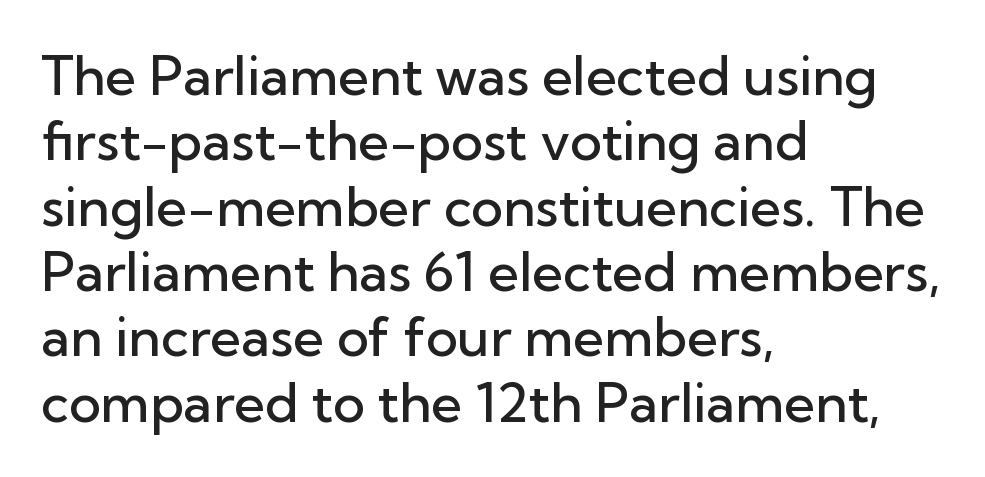
Q: Is the text bold? A: Semi-bold.
Q: Is the text italic (slanted)? A: No, it is upright.
Q: Is the typeface a serif or a sans-serif typeface? A: Sans-serif.
Q: Is the text underlined? A: No.
Q: How is the paragraph aligned? A: Left-aligned.
Q: Is the spacing between letters normal or unusually wide? A: Normal.
Q: Width (condensed, normal, or wide)? A: Normal.
Q: Stroke contrast? A: Low.
Q: x-height? A: Medium.
Q: Monospaced? A: No.
